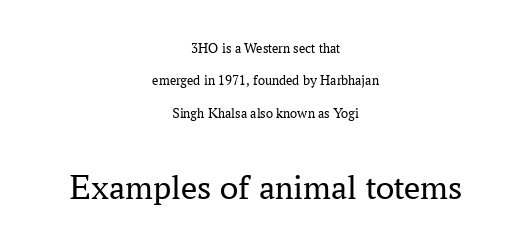
Q: Is the text bold? A: No.
Q: Is the text italic (slanted)? A: No, it is upright.
Q: Is the typeface a serif or a sans-serif typeface? A: Serif.
Q: Is the text underlined? A: No.
Q: How is the paragraph aligned? A: Centered.
Q: Is the spacing between letters normal or unusually wide? A: Normal.
Q: Is the spacing between lines tight, normal or loose? A: Loose.
Q: Which block of text is set in a larger size, the first (top) or the second (bottom)? A: The second (bottom) one.
Q: Width (condensed, normal, or wide)? A: Normal.
Q: Stroke contrast? A: Medium.
Q: x-height? A: Medium.
Q: Monospaced? A: No.
